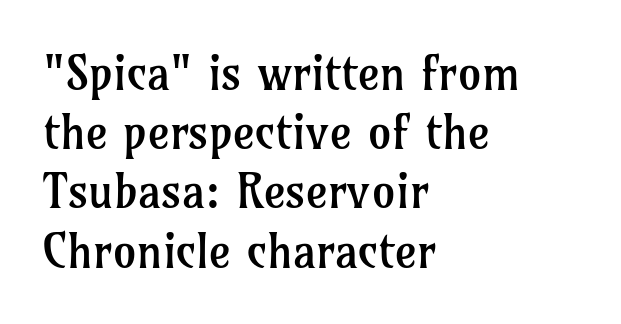
Q: Is the text bold? A: No.
Q: Is the text italic (slanted)? A: No, it is upright.
Q: Is the typeface a serif or a sans-serif typeface? A: Serif.
Q: Is the text underlined? A: No.
Q: How is the paragraph aligned? A: Left-aligned.
Q: Is the spacing between letters normal or unusually wide? A: Normal.
Q: Is the spacing between lines tight, normal or loose? A: Normal.
Q: Width (condensed, normal, or wide)? A: Normal.
Q: Stroke contrast? A: Low.
Q: x-height? A: Medium.
Q: Monospaced? A: No.
